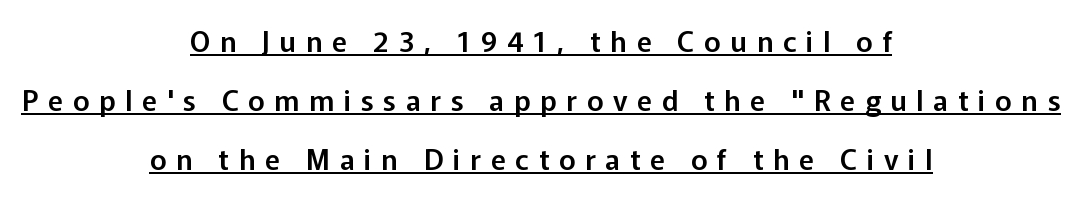
Teacher's note: observe the equal gaps on both sides — that is centered alignment. To sum up the face: it is a sans, with no serifs. Posture: upright roman. Each line of the rendering has a horizontal stroke beneath the glyphs. Does extra space separate the letters? Yes, quite a lot of it.
